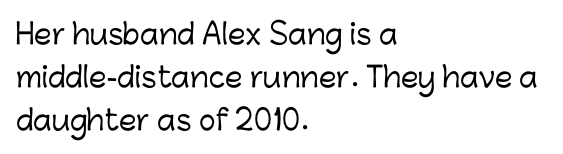
Vertically, the passage feels balanced, rows spaced as you'd expect. What kind of face is this? One without serifs — a sans. Here the designer chose a conventional face with non-uniform glyph widths. Look at the tracking — it's just the regular setting, nothing added. Designer's note — italics off, roman on.
